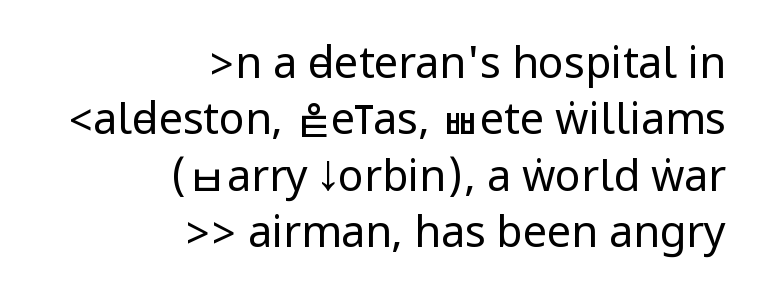
{"serif": "no", "italic": "no", "bold": "no", "weight": "regular", "width": "condensed", "stroke_contrast": "low", "underline": "no", "align": "right", "line_spacing": "normal", "line_spacing_ratio": 1.31, "letter_spacing": "normal", "letter_spacing_em": 0.0, "glyph_px": 43}
